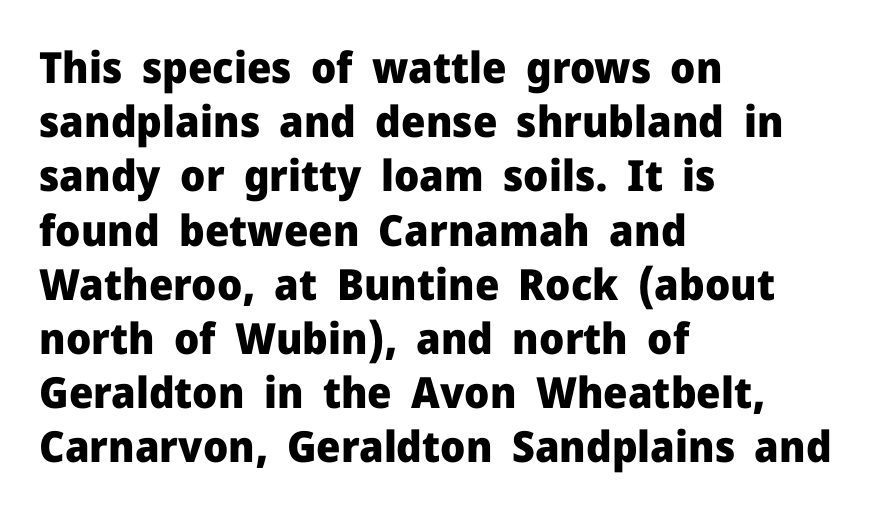
Looks like regular typesetting: each glyph gets only the width it needs. Italic: no, the glyphs are upright roman. Set as a true bold cut, around the 700 mark. Glance below the letters and you will spot only blank space. Whoever set this chose a conventional vertical rhythm. Line starts are locked; line ends wander.
